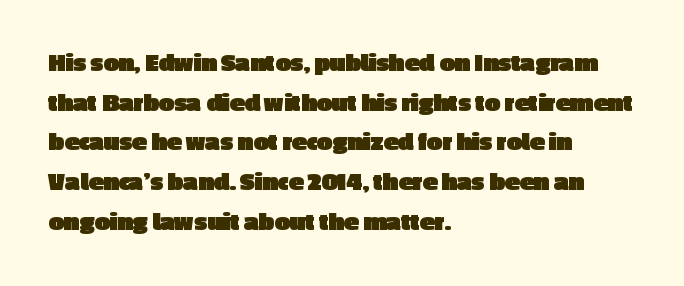
The glyphs are unaccompanied by any horizontal stroke below them. The characters look thick and weighty, a clear bold. Horizontally, the lines are justified to the leading edge only. Successive baselines arrive at the customary interval. Ordinary non-slanted type is in use.
